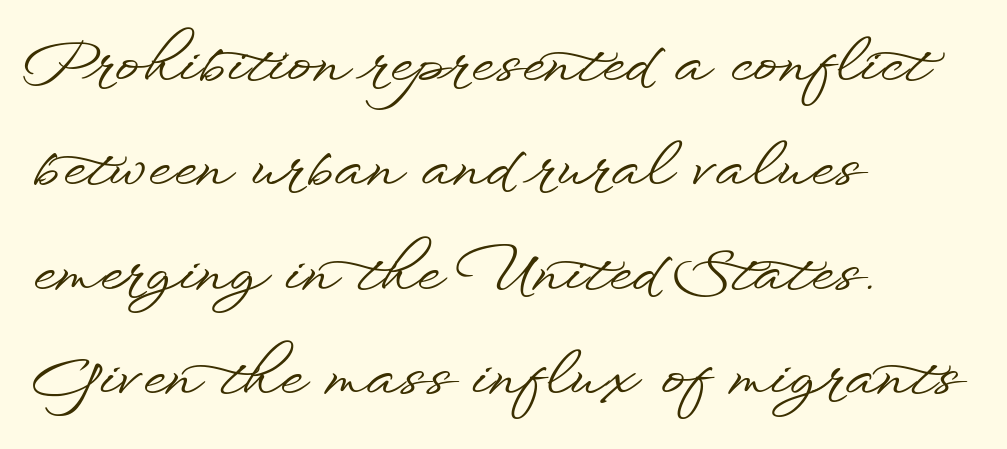
{"serif": "no", "width": "wide", "stroke_contrast": "low", "x_height": "small", "monospaced": "no", "underline": "no", "align": "left", "line_spacing_ratio": 1.74, "letter_spacing": "normal", "letter_spacing_em": 0.0, "glyph_px": 60}
